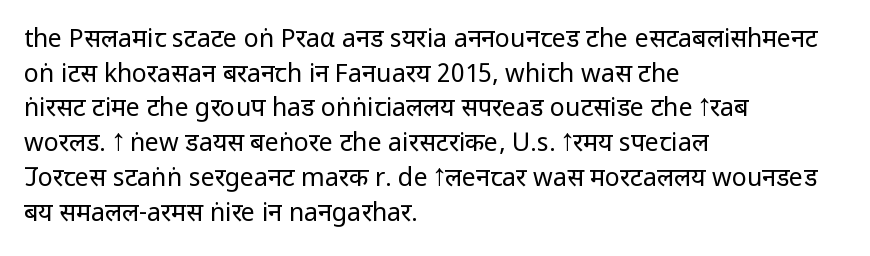
The image shows 25 px text type, upright; set left-aligned, normal line spacing (1.39x), normal letter spacing, not underlined.
